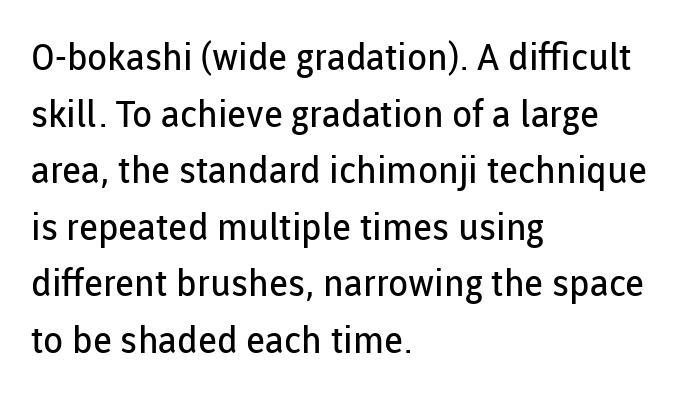
Q: Is the text bold? A: No.
Q: Is the text italic (slanted)? A: No, it is upright.
Q: Is the typeface a serif or a sans-serif typeface? A: Sans-serif.
Q: Is the text underlined? A: No.
Q: How is the paragraph aligned? A: Left-aligned.
Q: Is the spacing between letters normal or unusually wide? A: Normal.
Q: Is the spacing between lines tight, normal or loose? A: Normal.
Q: Width (condensed, normal, or wide)? A: Normal.
Q: Stroke contrast? A: Low.
Q: x-height? A: Medium.
Q: Monospaced? A: No.
